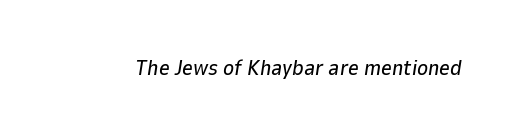
The image shows 21 px text type, italic (leaning right); set normal letter spacing, not underlined.
